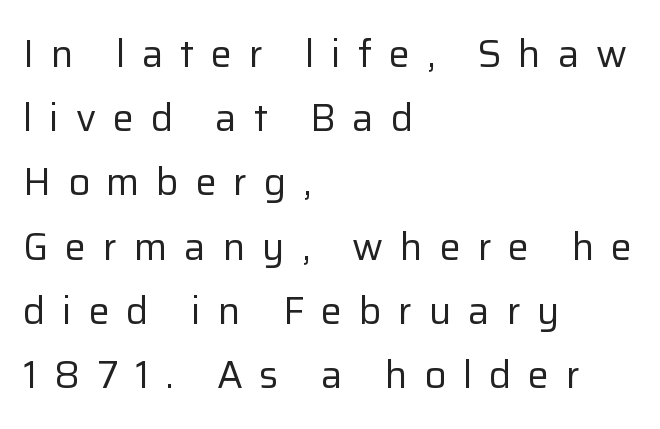
Q: Is the text bold? A: No.
Q: Is the text italic (slanted)? A: No, it is upright.
Q: Is the typeface a serif or a sans-serif typeface? A: Sans-serif.
Q: Is the text underlined? A: No.
Q: How is the paragraph aligned? A: Left-aligned.
Q: Is the spacing between letters normal or unusually wide? A: Unusually wide.
Q: Is the spacing between lines tight, normal or loose? A: Normal.
Q: Width (condensed, normal, or wide)? A: Normal.
Q: Stroke contrast? A: Low.
Q: x-height? A: Medium.
Q: Monospaced? A: No.
